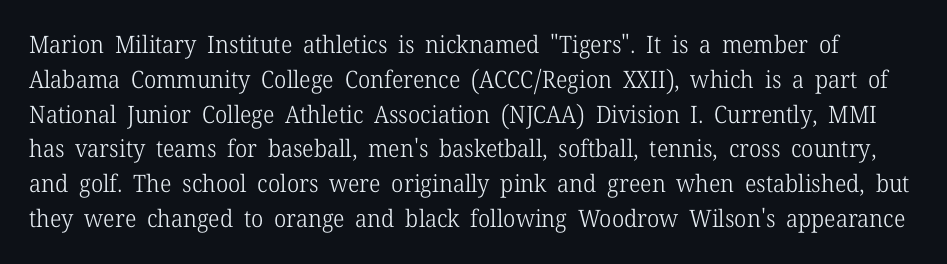
Every character sits straight up, as roman type does. The passage shown is not underscored anywhere. Reading down the column, the eye jumps a familiar distance to each next line. The face looks like a standard text weight, possibly lighter. Glyph-to-glyph distance matches everyday printed text.
